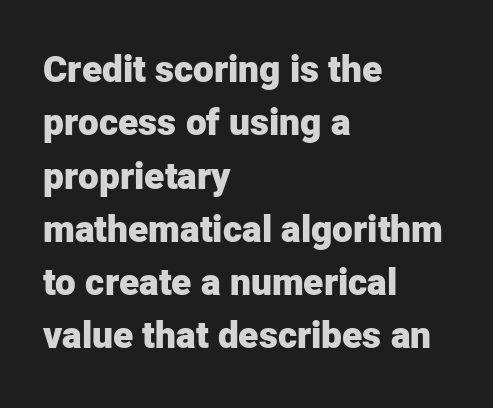
The image shows 37 px heavy sans-serif type, upright; set left-aligned, normal line spacing (1.44x), normal letter spacing, not underlined; low stroke contrast and a medium x-height.
